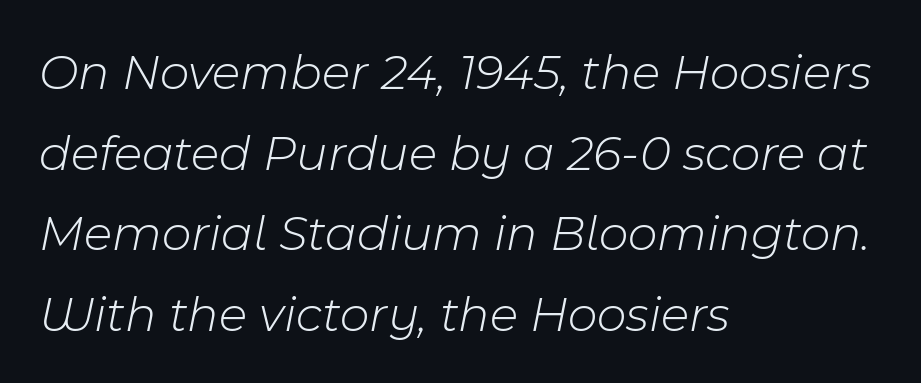
{"italic": "yes", "lean": "right", "slant_degrees": 11, "bold": "no", "weight": "light", "width": "normal", "stroke_contrast": "low", "x_height": "medium", "monospaced": "no", "underline": "no", "align": "left", "line_spacing": "normal", "line_spacing_ratio": 1.58, "letter_spacing": "normal", "letter_spacing_em": 0.0, "glyph_px": 51}
